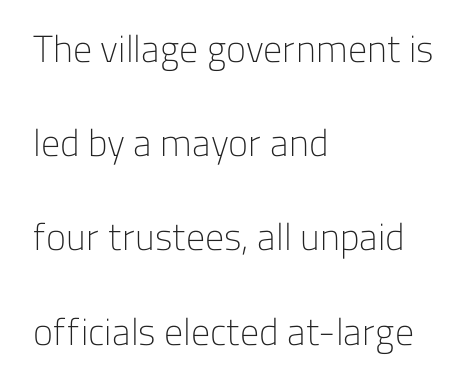
Q: Is the text bold? A: No.
Q: Is the text italic (slanted)? A: No, it is upright.
Q: Is the typeface a serif or a sans-serif typeface? A: Sans-serif.
Q: Is the text underlined? A: No.
Q: How is the paragraph aligned? A: Left-aligned.
Q: Is the spacing between letters normal or unusually wide? A: Normal.
Q: Is the spacing between lines tight, normal or loose? A: Loose.
Q: Width (condensed, normal, or wide)? A: Normal.
Q: Stroke contrast? A: Low.
Q: x-height? A: Medium.
Q: Monospaced? A: No.
